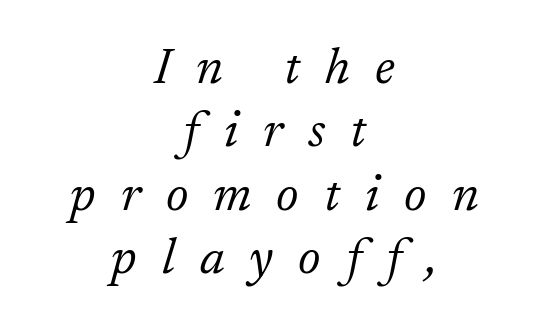
Caption: face not bold, strokes unweighted. Notice how descenders clear the ascenders below comfortably — that's standard leading. Only glyphs here, with clear space below each row. The face used here is proportionally spaced, like ordinary book or web type. The designer went with a serif here, giving each stem small feet. Neither beginnings nor endings align; midpoints do.
